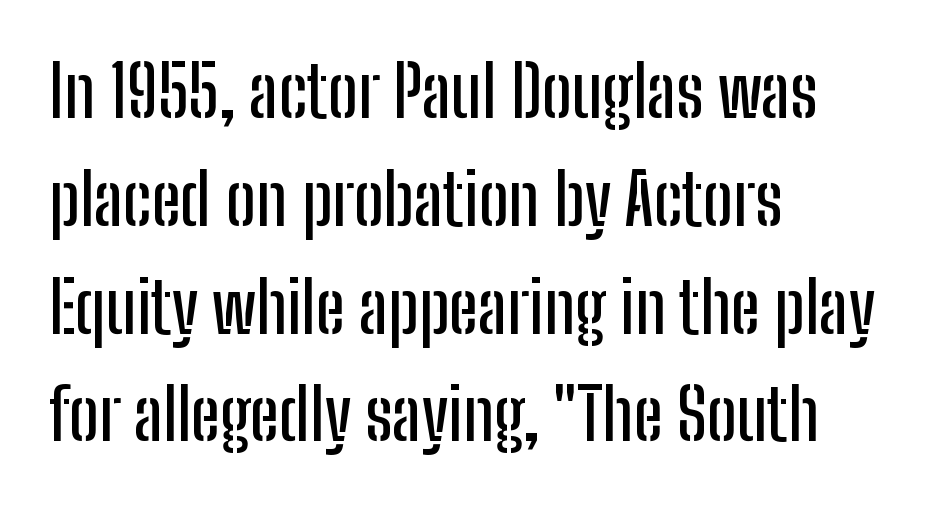
{"serif": "no", "italic": "no", "width": "condensed", "stroke_contrast": "low", "x_height": "medium", "monospaced": "no", "underline": "no", "align": "left", "line_spacing": "normal", "line_spacing_ratio": 1.54, "letter_spacing": "normal", "letter_spacing_em": 0.0, "glyph_px": 70}
